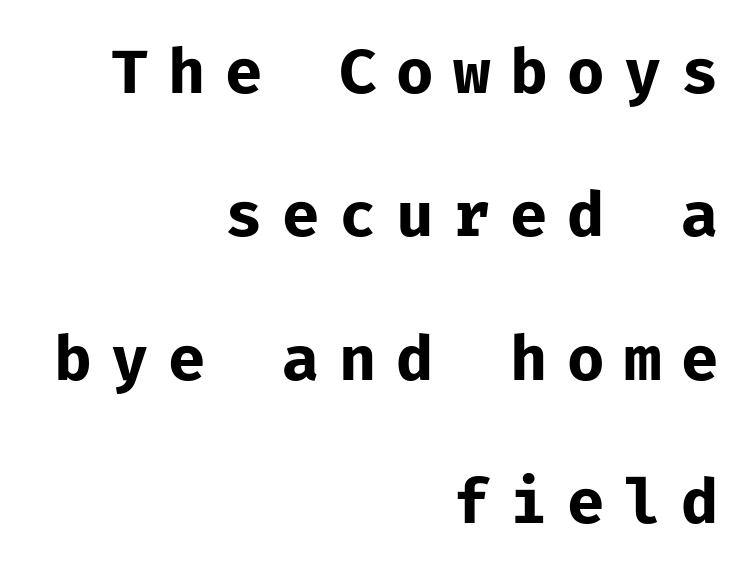
{"serif": "no", "italic": "no", "bold": "yes", "weight": "bold", "width": "normal", "stroke_contrast": "low", "x_height": "medium", "underline": "no", "align": "right", "line_spacing": "loose", "line_spacing_ratio": 2.35, "letter_spacing": "wide", "letter_spacing_em": 0.32, "glyph_px": 61}
